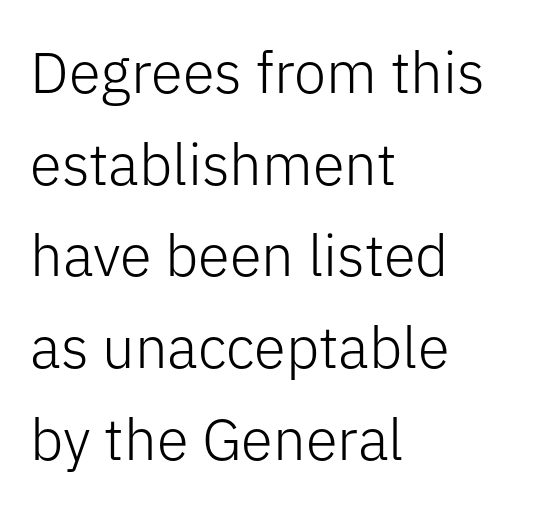
{"serif": "no", "italic": "no", "bold": "no", "weight": "light", "width": "normal", "stroke_contrast": "low", "x_height": "medium", "monospaced": "no", "underline": "no", "align": "left", "line_spacing": "normal", "line_spacing_ratio": 1.58, "letter_spacing": "normal", "letter_spacing_em": 0.0, "glyph_px": 58}
